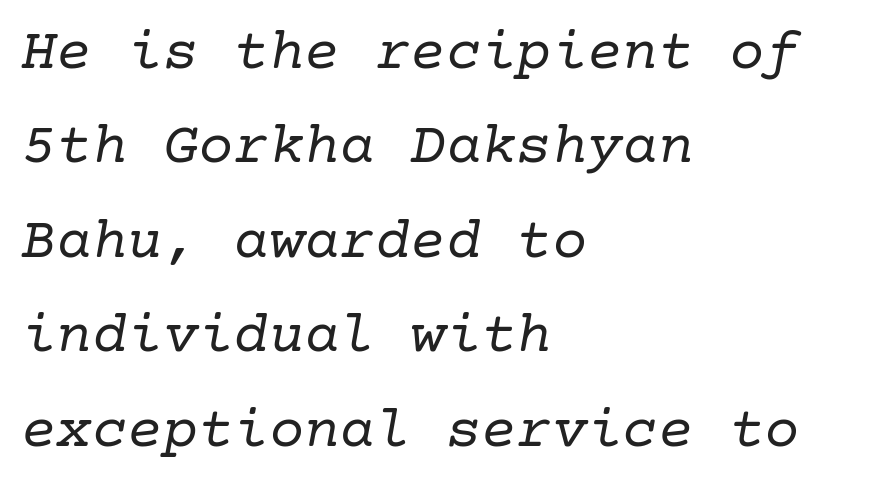
Q: Is the text bold? A: No.
Q: Is the text italic (slanted)? A: Yes, it leans right by about 10 degrees.
Q: Is the typeface a serif or a sans-serif typeface? A: Serif.
Q: Is the text underlined? A: No.
Q: How is the paragraph aligned? A: Left-aligned.
Q: Is the spacing between letters normal or unusually wide? A: Normal.
Q: Is the spacing between lines tight, normal or loose? A: Normal.
Q: Width (condensed, normal, or wide)? A: Normal.
Q: Stroke contrast? A: Low.
Q: x-height? A: Medium.
